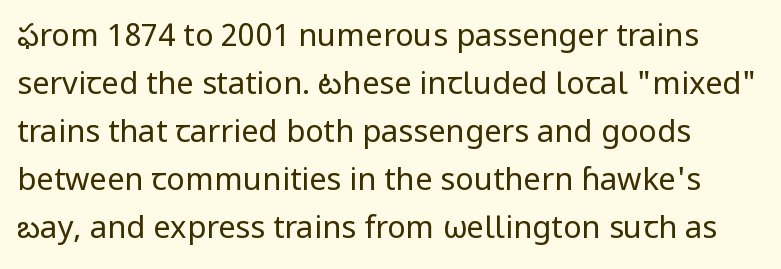
The image shows 31 px regular-weight sans-serif type, upright; set normal line spacing (1.55x), normal letter spacing, not underlined; low stroke contrast and a medium x-height.
